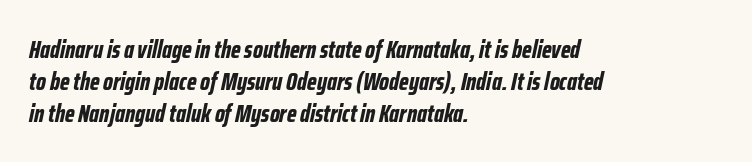
The image shows 25 px bold type, italic (leaning right); set left-aligned, normal line spacing (1.28x), normal letter spacing, not underlined.
